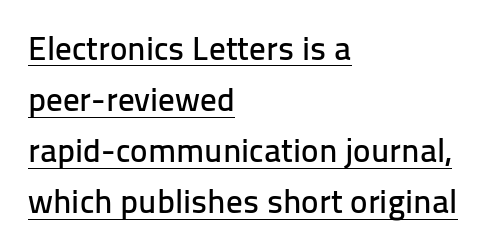
Q: Is the text italic (slanted)? A: No, it is upright.
Q: Is the typeface a serif or a sans-serif typeface? A: Sans-serif.
Q: Is the text underlined? A: Yes.
Q: How is the paragraph aligned? A: Left-aligned.
Q: Is the spacing between letters normal or unusually wide? A: Normal.
Q: Is the spacing between lines tight, normal or loose? A: Normal.
Q: Width (condensed, normal, or wide)? A: Normal.
Q: Stroke contrast? A: Low.
Q: x-height? A: Medium.
Q: Monospaced? A: No.
